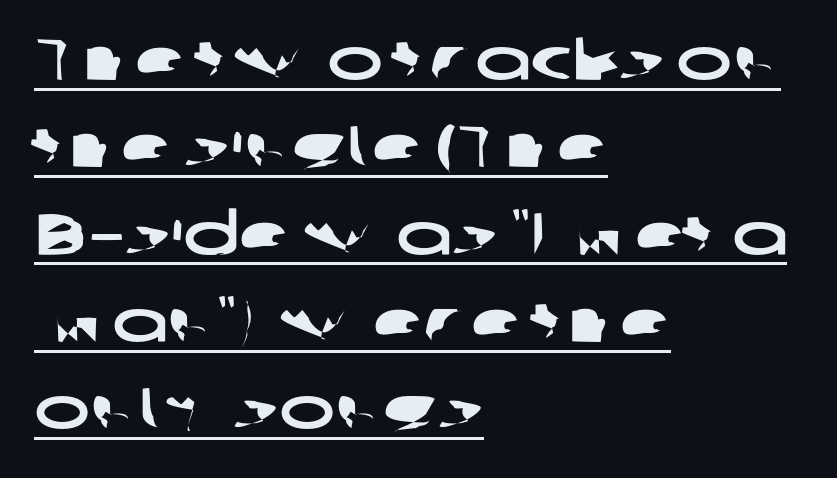
{"serif": "no", "width": "wide", "stroke_contrast": "low", "x_height": "medium", "monospaced": "no", "underline": "yes", "align": "left", "line_spacing": "normal", "line_spacing_ratio": 1.48, "letter_spacing": "normal", "letter_spacing_em": 0.0, "glyph_px": 59}
